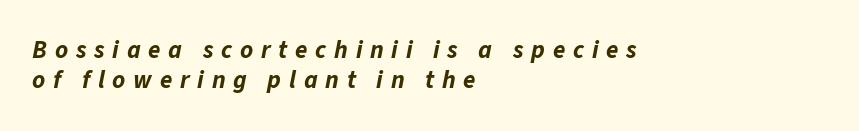
The image shows 25 px bold type, italic (leaning right); set left-aligned, line spacing 1.22x, unusually wide letter spacing (+0.31 em), not underlined.
